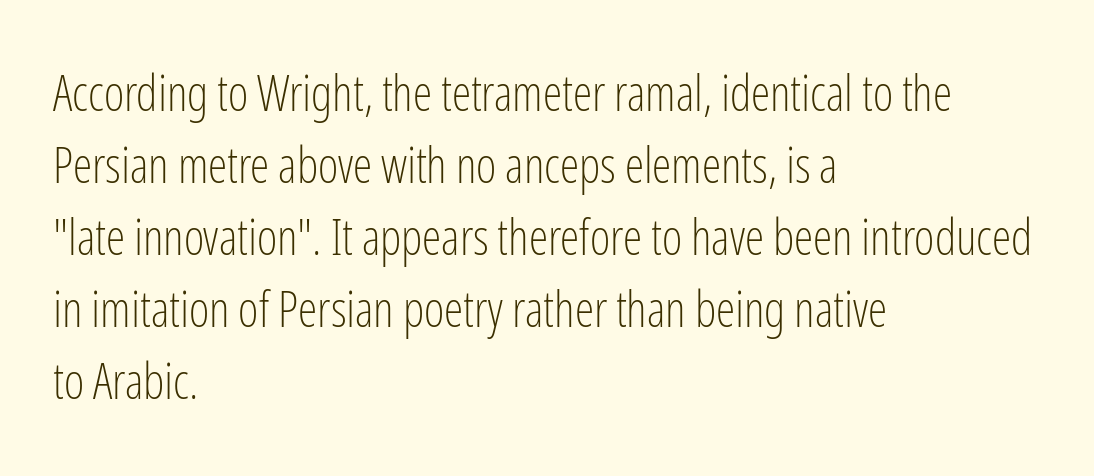
{"serif": "no", "italic": "no", "bold": "no", "weight": "light", "width": "condensed", "stroke_contrast": "low", "x_height": "medium", "monospaced": "no", "underline": "no", "align": "left", "line_spacing": "normal", "line_spacing_ratio": 1.47, "letter_spacing": "normal", "letter_spacing_em": 0.0, "glyph_px": 49}
